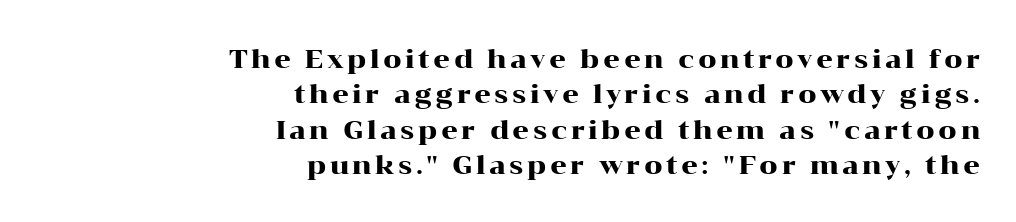
Q: Is the text italic (slanted)? A: No, it is upright.
Q: Is the text underlined? A: No.
Q: How is the paragraph aligned? A: Right-aligned.
Q: Is the spacing between lines tight, normal or loose? A: Normal.
